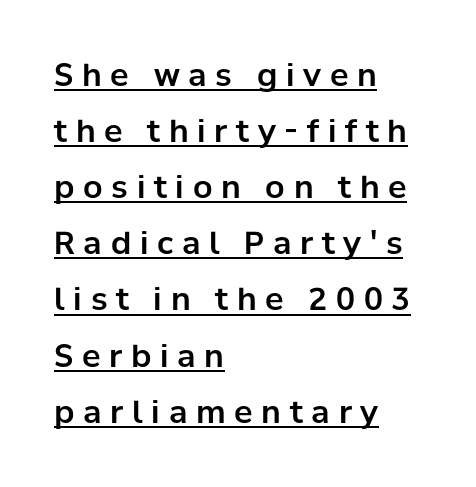
Q: Is the text italic (slanted)? A: No, it is upright.
Q: Is the typeface a serif or a sans-serif typeface? A: Sans-serif.
Q: Is the text underlined? A: Yes.
Q: How is the paragraph aligned? A: Left-aligned.
Q: Is the spacing between letters normal or unusually wide? A: Unusually wide.
Q: Width (condensed, normal, or wide)? A: Normal.
Q: Stroke contrast? A: Low.
Q: x-height? A: Medium.
Q: Monospaced? A: No.
